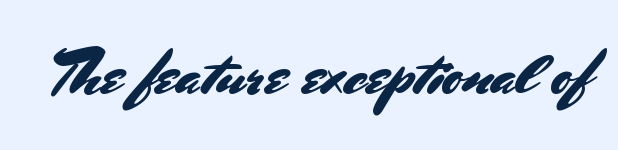
Q: Is the text italic (slanted)? A: Yes.
Q: Is the typeface a serif or a sans-serif typeface? A: Sans-serif.
Q: Is the text underlined? A: No.
Q: Is the spacing between letters normal or unusually wide? A: Normal.
Q: Width (condensed, normal, or wide)? A: Normal.
Q: Stroke contrast? A: Medium.
Q: x-height? A: Small.
Q: Monospaced? A: No.
